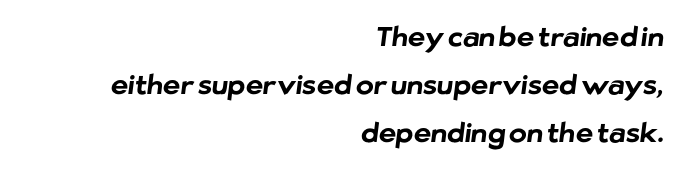
{"bold": "yes", "underline": "no", "align": "right", "line_spacing_ratio": 1.78, "letter_spacing": "normal", "letter_spacing_em": 0.0, "glyph_px": 27}
